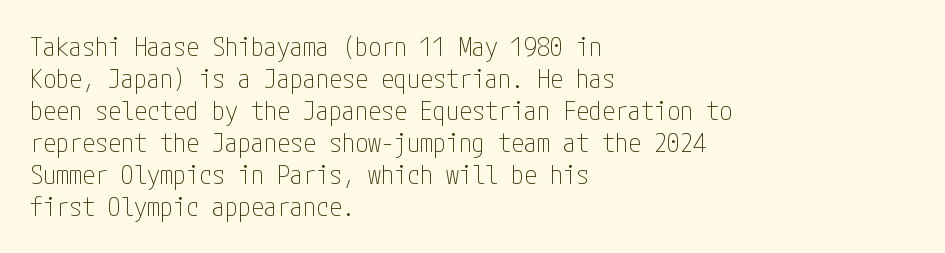
Q: Is the text bold? A: No.
Q: Is the text italic (slanted)? A: No, it is upright.
Q: Is the text underlined? A: No.
Q: How is the paragraph aligned? A: Left-aligned.
Q: Is the spacing between letters normal or unusually wide? A: Normal.
